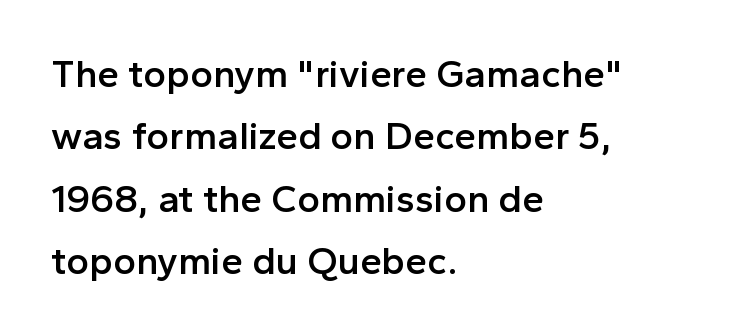
The image shows 39 px semibold sans-serif type, upright; set left-aligned, normal line spacing (1.6x), normal letter spacing, not underlined; a medium x-height.
